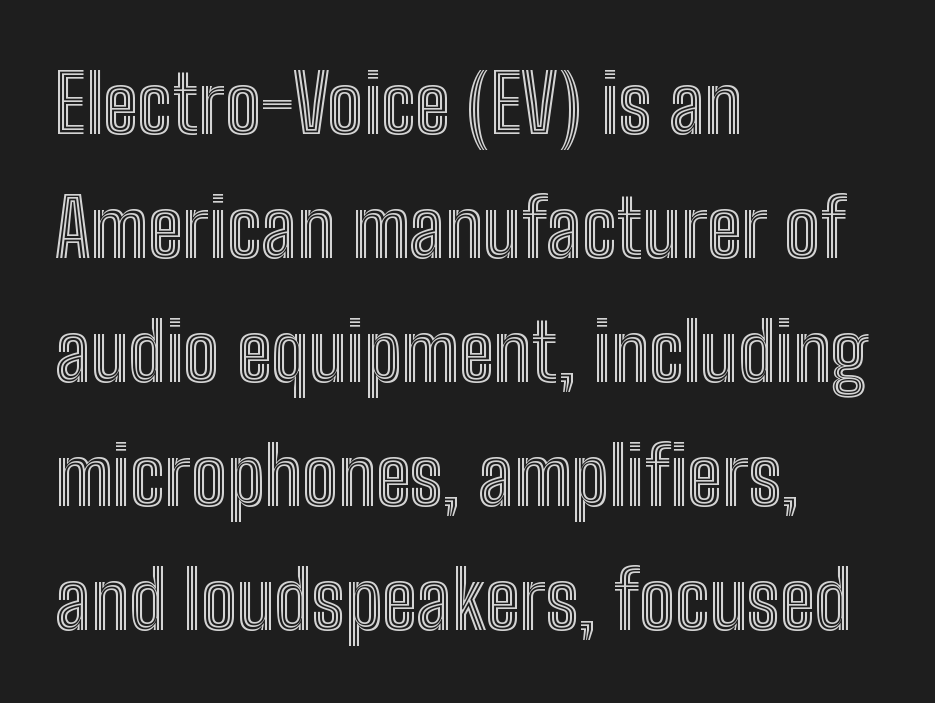
The image shows 80 px condensed type, upright; set left-aligned, normal line spacing (1.55x), normal letter spacing, not underlined; a medium x-height.
